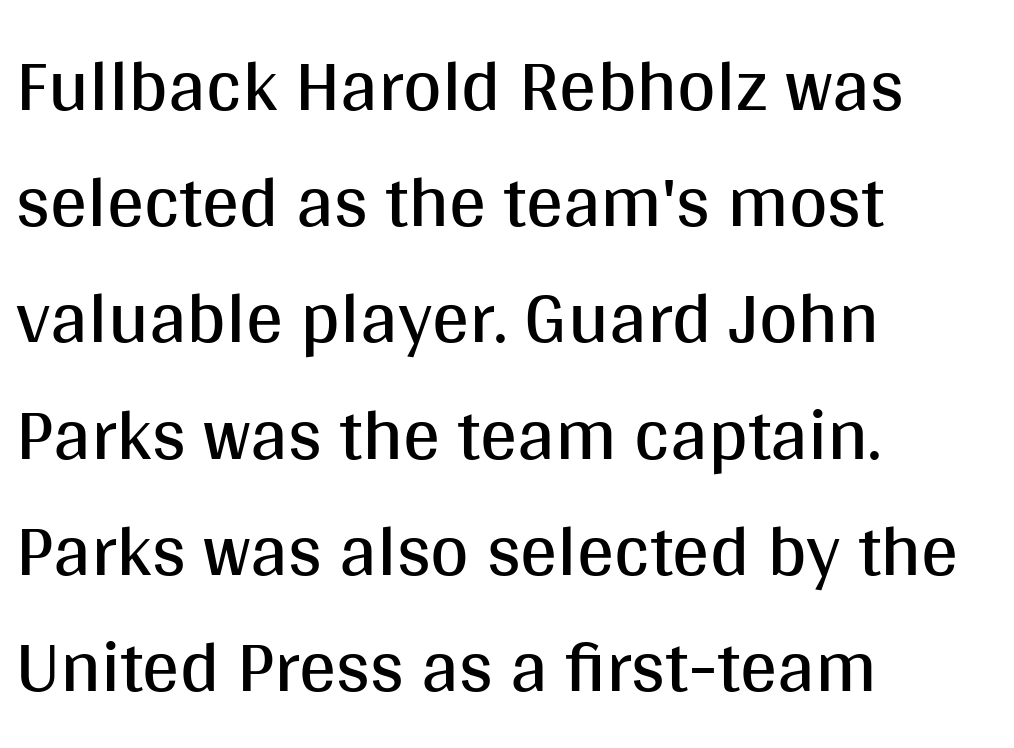
The image shows 74 px regular-weight sans-serif type, upright; set left-aligned, normal line spacing (1.57x), normal letter spacing, not underlined; medium stroke contrast and a large x-height.
